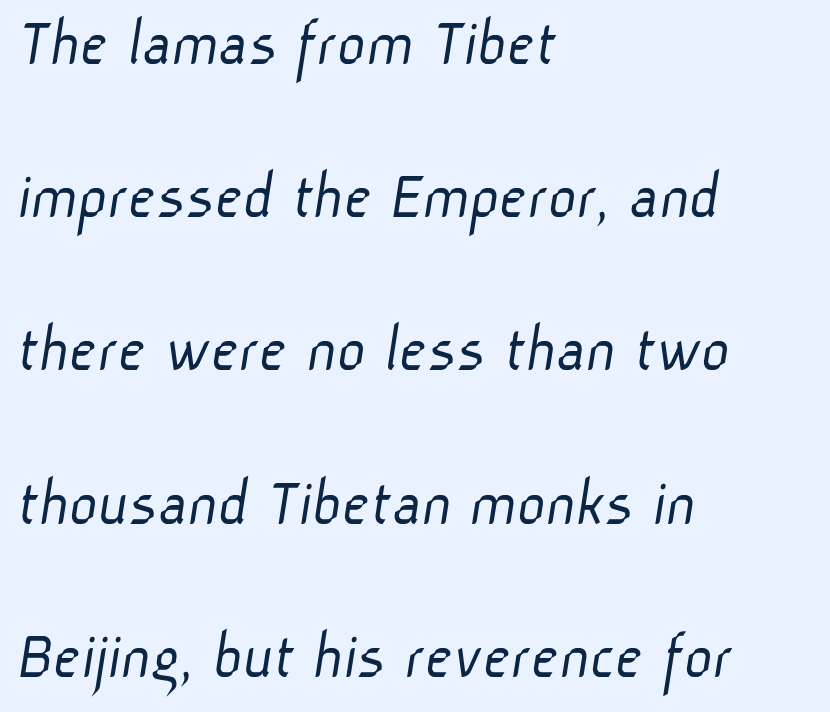
Compared with typical paragraphs, the rows here are farther apart. Decoration check: the copy has no underline. You could call the tracking neutral — neither tight nor loose. Spacing verdict: proportional, widths tailored to each character. Letters have the restrained weight of plain body copy at most.
